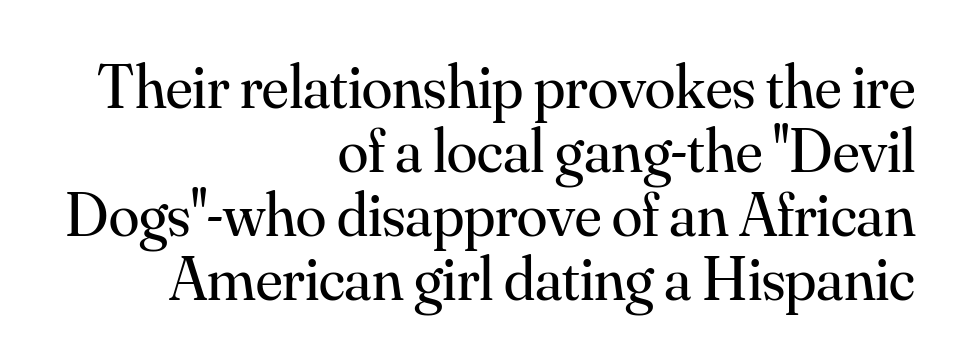
The image shows 62 px regular-weight serif type, upright; set right-aligned, tight line spacing (1.03x), normal letter spacing, not underlined; medium stroke contrast and a small x-height.
